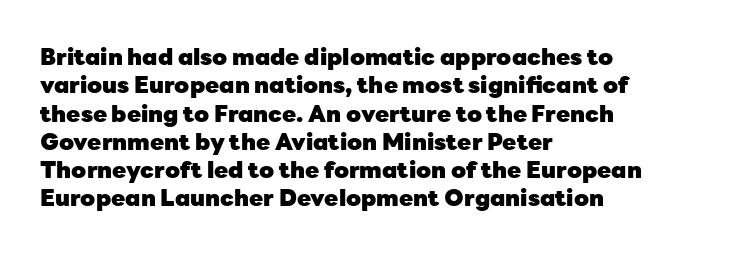
{"italic": "no", "bold": "yes", "underline": "no", "align": "left", "line_spacing_ratio": 1.23, "letter_spacing": "normal", "letter_spacing_em": 0.0, "glyph_px": 23}
